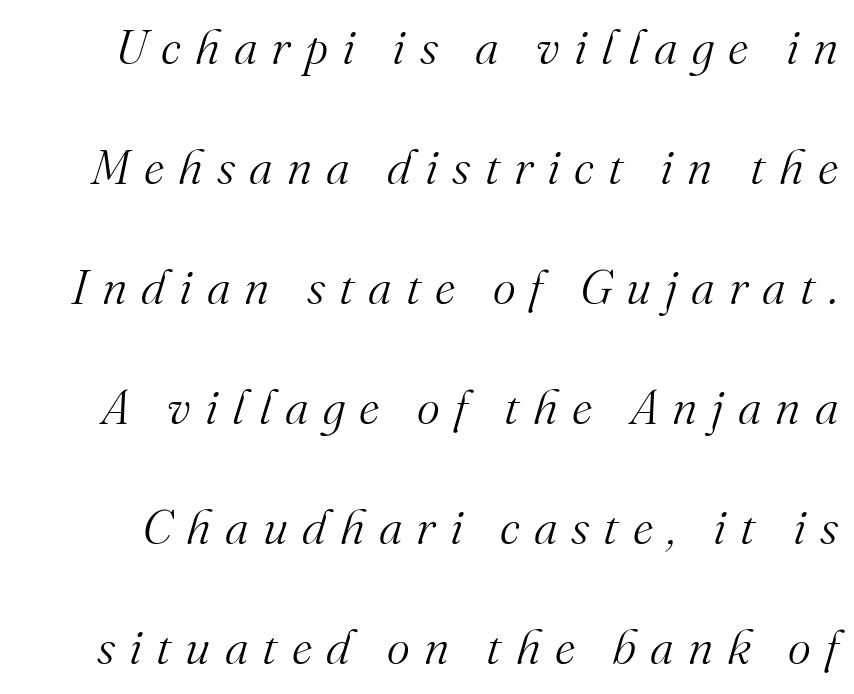
The image shows 49 px light serif type, italic (leaning right); set loose line spacing (2.45x), unusually wide letter spacing (+0.29 em), not underlined; medium stroke contrast and a small x-height.
